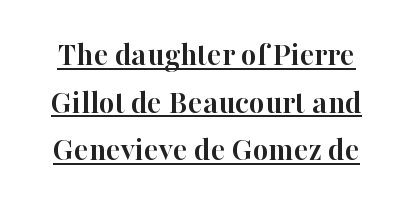
Short note: letters normally spaced. Tall strokes in this sample are plumb rather than angled. Think of a printed novel: that variable character pitch is what you see here. The text was rendered using a seriffed face with decorative stroke endings. Each line of the rendering has a horizontal stroke beneath the glyphs.
